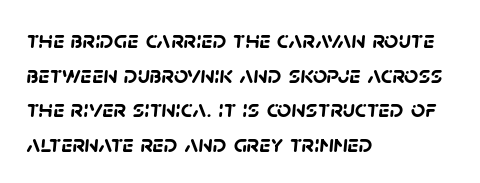
{"bold": "yes", "underline": "no", "align": "left", "line_spacing": "normal", "line_spacing_ratio": 1.39, "letter_spacing": "normal", "letter_spacing_em": 0.0, "glyph_px": 25}
